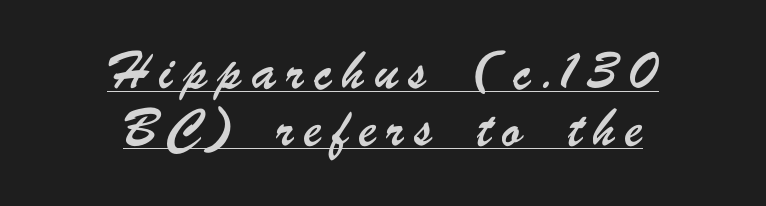
The image shows 24 px text type; set centered, loose line spacing (2.37x), unusually wide letter spacing (+0.42 em), underlined.
